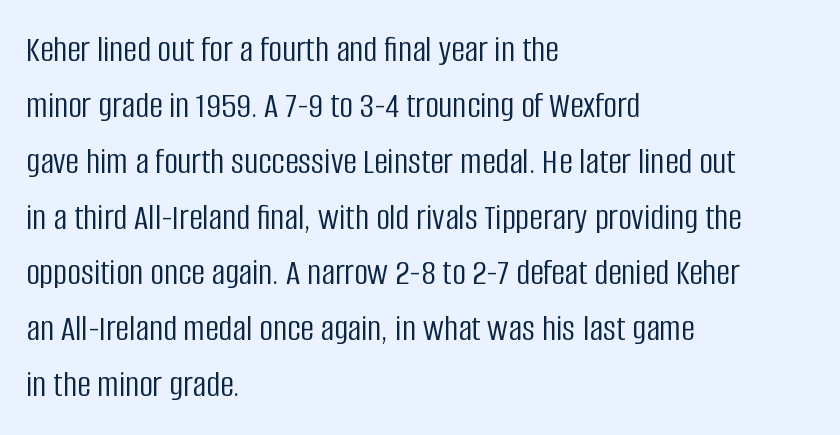
Q: Is the text bold? A: No.
Q: Is the text italic (slanted)? A: No, it is upright.
Q: Is the typeface a serif or a sans-serif typeface? A: Sans-serif.
Q: Is the text underlined? A: No.
Q: How is the paragraph aligned? A: Left-aligned.
Q: Is the spacing between letters normal or unusually wide? A: Normal.
Q: Is the spacing between lines tight, normal or loose? A: Normal.
Q: Width (condensed, normal, or wide)? A: Condensed.
Q: Stroke contrast? A: Low.
Q: x-height? A: Large.
Q: Monospaced? A: No.
